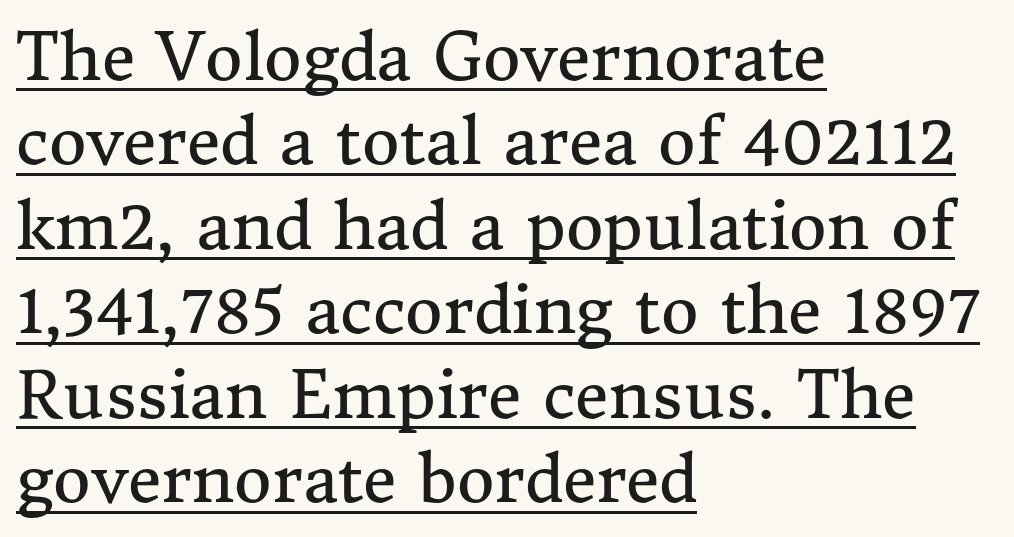
The paragraph shown leans on its left margin. This sample uses an upright cut, with every glyph sitting square on the baseline. The type family on display is of the serif kind. What's the leading like? Ordinary, nothing unusual. These lines are rendered in a variable-pitch font. Each stroke keeps to a modest, everyday thickness or less.
